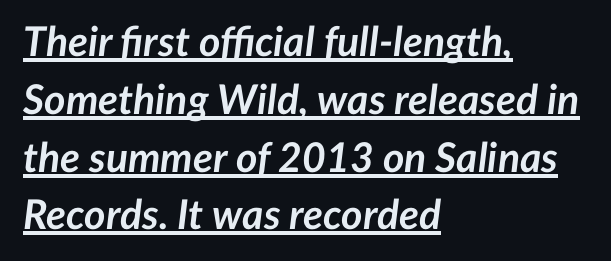
{"italic": "yes", "lean": "right", "slant_degrees": 7, "bold": "yes", "weight": "semibold", "width": "normal", "stroke_contrast": "low", "x_height": "medium", "monospaced": "no", "underline": "yes", "align": "left", "line_spacing": "normal", "line_spacing_ratio": 1.41, "letter_spacing": "normal", "letter_spacing_em": 0.0, "glyph_px": 41}
